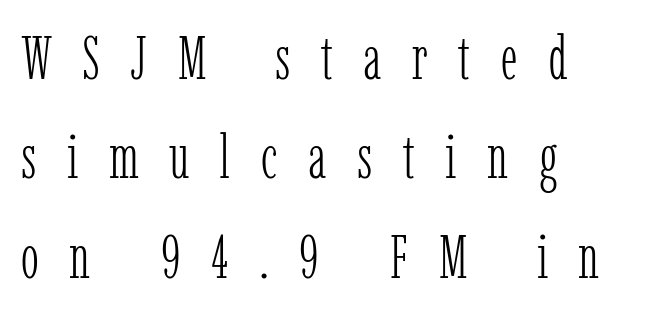
The image shows 61 px light, condensed serif type, upright; set left-aligned, normal line spacing (1.63x), unusually wide letter spacing (+0.5 em), not underlined; low stroke contrast and a medium x-height.
